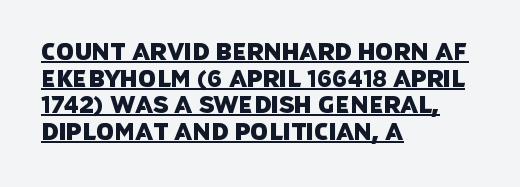
The image shows 23 px text type; set left-aligned, line spacing 1.16x, normal letter spacing, underlined.
